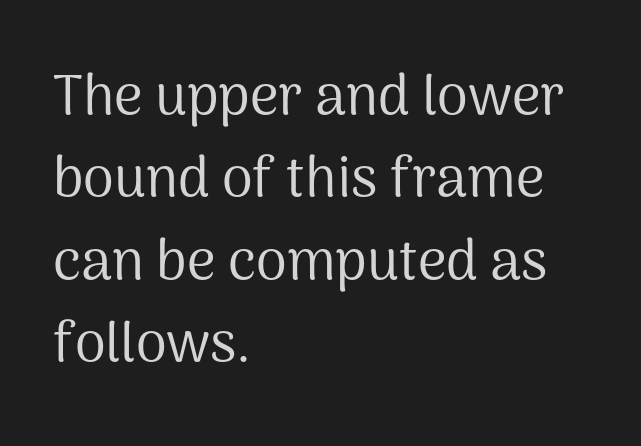
Q: Is the text bold? A: No.
Q: Is the text italic (slanted)? A: No, it is upright.
Q: Is the typeface a serif or a sans-serif typeface? A: Sans-serif.
Q: Is the text underlined? A: No.
Q: How is the paragraph aligned? A: Left-aligned.
Q: Is the spacing between letters normal or unusually wide? A: Normal.
Q: Is the spacing between lines tight, normal or loose? A: Normal.
Q: Width (condensed, normal, or wide)? A: Normal.
Q: Stroke contrast? A: Medium.
Q: x-height? A: Medium.
Q: Monospaced? A: No.
